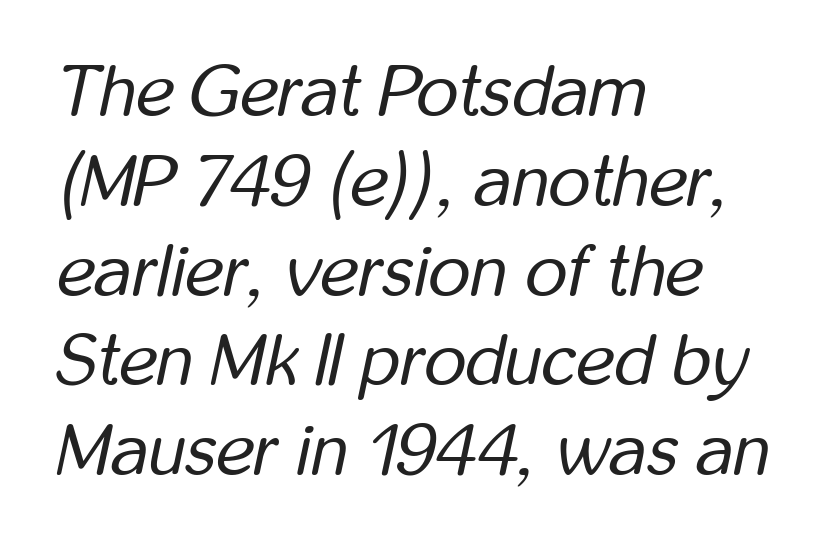
{"italic": "yes", "lean": "right", "slant_degrees": 12, "bold": "no", "weight": "regular", "width": "condensed", "stroke_contrast": "low", "x_height": "medium", "monospaced": "no", "underline": "no", "align": "left", "line_spacing_ratio": 1.23, "letter_spacing": "normal", "letter_spacing_em": 0.0, "glyph_px": 73}
